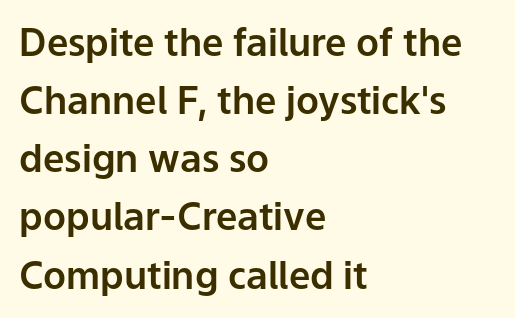
{"serif": "no", "italic": "no", "width": "normal", "stroke_contrast": "low", "x_height": "medium", "monospaced": "no", "underline": "no", "align": "left", "line_spacing": "normal", "line_spacing_ratio": 1.53, "letter_spacing": "normal", "letter_spacing_em": 0.0, "glyph_px": 38}
